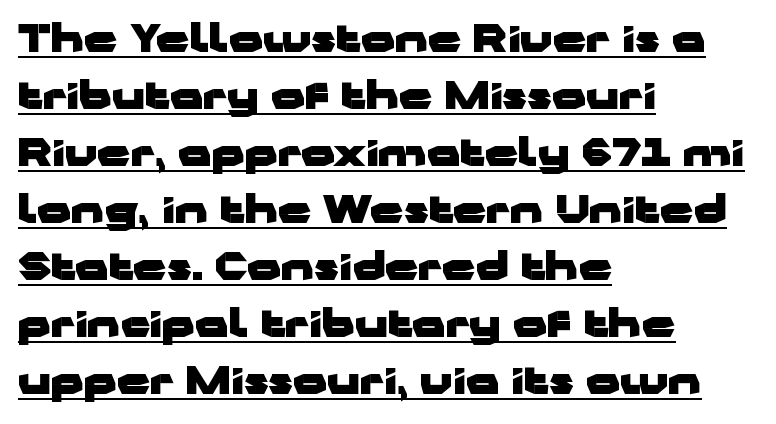
A sans-serif font was chosen for this passage. These lines are rendered in a variable-pitch font. The typesetting leans heavy: a genuine bold. Rows of type keep a routine distance in the vertical direction.
